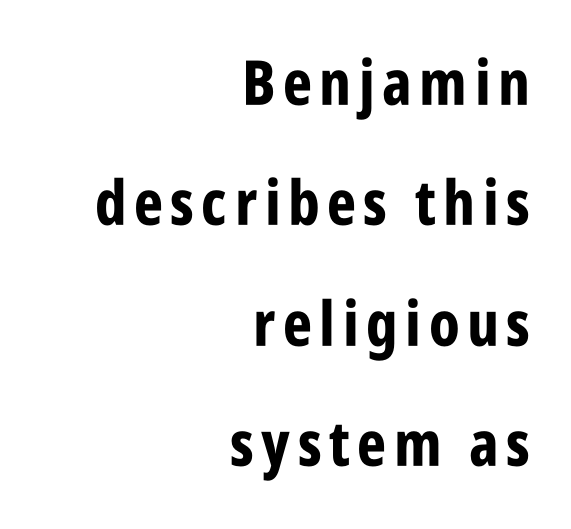
{"serif": "no", "italic": "no", "bold": "yes", "weight": "bold", "width": "condensed", "stroke_contrast": "low", "x_height": "large", "monospaced": "no", "underline": "no", "align": "right", "line_spacing": "loose", "line_spacing_ratio": 1.94, "glyph_px": 62}
